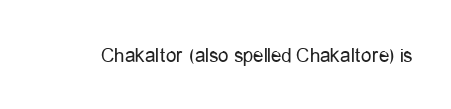
{"italic": "no", "bold": "no", "underline": "no", "letter_spacing": "normal", "letter_spacing_em": 0.0, "glyph_px": 21}
